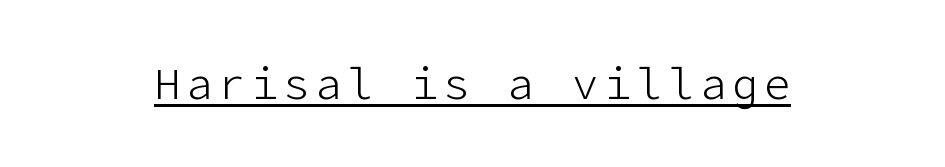
{"serif": "no", "italic": "no", "bold": "no", "weight": "light", "width": "normal", "stroke_contrast": "low", "x_height": "medium", "underline": "yes", "glyph_px": 44}
